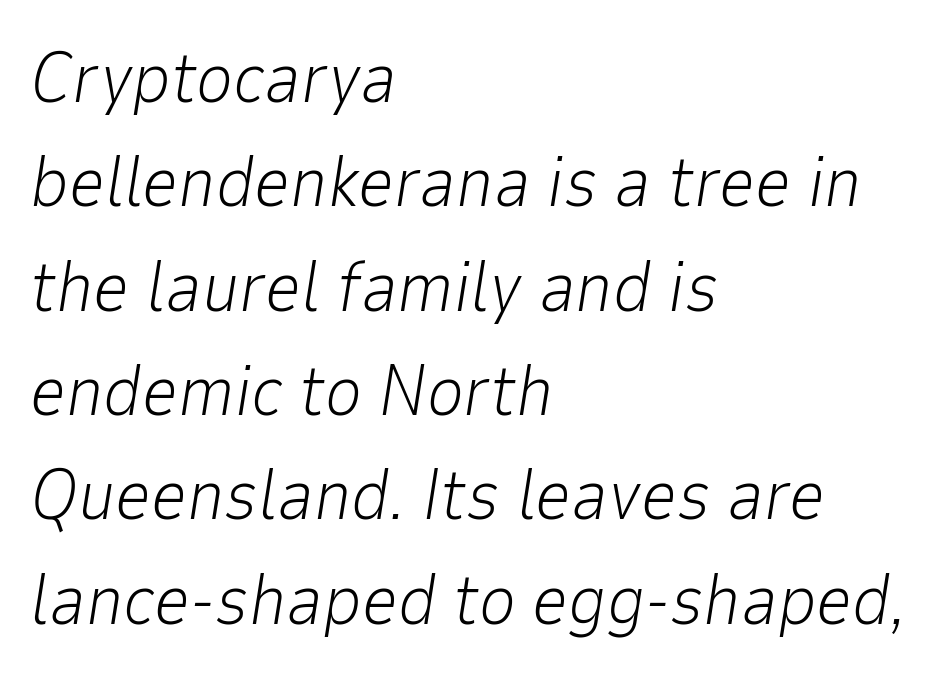
{"italic": "yes", "lean": "right", "slant_degrees": 9, "bold": "no", "weight": "light", "width": "normal", "stroke_contrast": "low", "x_height": "medium", "monospaced": "no", "underline": "no", "align": "left", "line_spacing": "normal", "line_spacing_ratio": 1.47, "letter_spacing": "normal", "letter_spacing_em": 0.0, "glyph_px": 71}
